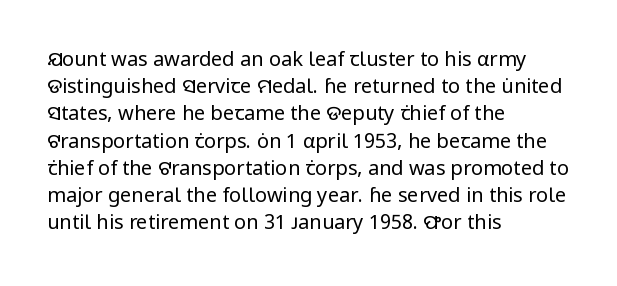
The text block is weighted toward the left margin, trailing off unevenly rightward. Summary of vertical rhythm: regular, with standard interline spacing. Spacing between characters is what you'd get straight out of the box. The letterforms sit at book weight or below.
